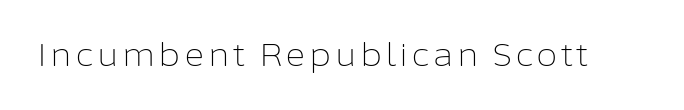
Q: Is the text bold? A: No.
Q: Is the text italic (slanted)? A: No, it is upright.
Q: Is the typeface a serif or a sans-serif typeface? A: Sans-serif.
Q: Is the text underlined? A: No.
Q: Width (condensed, normal, or wide)? A: Normal.
Q: Stroke contrast? A: Low.
Q: x-height? A: Medium.
Q: Monospaced? A: No.
